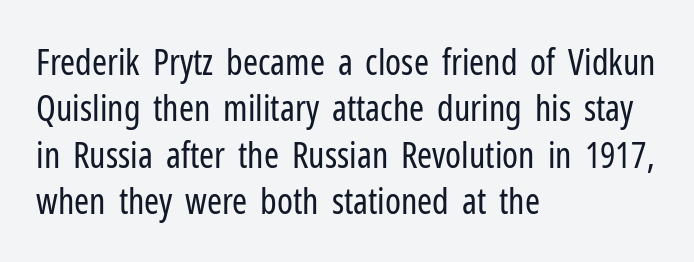
Q: Is the text bold? A: No.
Q: Is the text italic (slanted)? A: No, it is upright.
Q: Is the typeface a serif or a sans-serif typeface? A: Sans-serif.
Q: Is the text underlined? A: No.
Q: How is the paragraph aligned? A: Left-aligned.
Q: Is the spacing between letters normal or unusually wide? A: Normal.
Q: Is the spacing between lines tight, normal or loose? A: Normal.
Q: Width (condensed, normal, or wide)? A: Condensed.
Q: Stroke contrast? A: Low.
Q: x-height? A: Medium.
Q: Monospaced? A: No.
